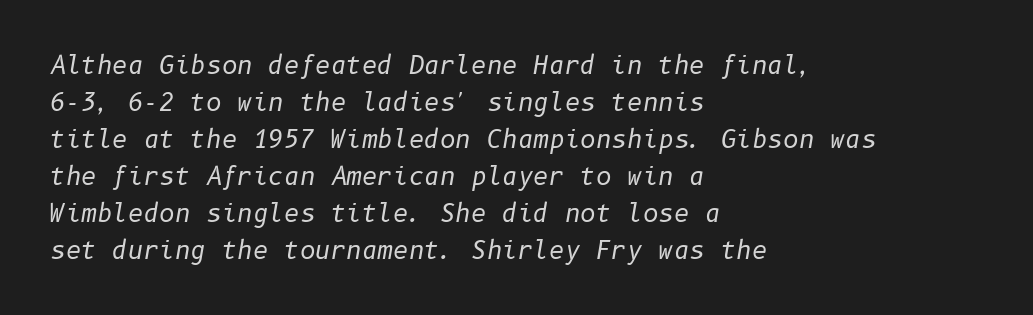
Q: Is the text bold? A: No.
Q: Is the text italic (slanted)? A: Yes, it leans right by about 10 degrees.
Q: Is the text underlined? A: No.
Q: How is the paragraph aligned? A: Left-aligned.
Q: Is the spacing between letters normal or unusually wide? A: Normal.
Q: Is the spacing between lines tight, normal or loose? A: Normal.
